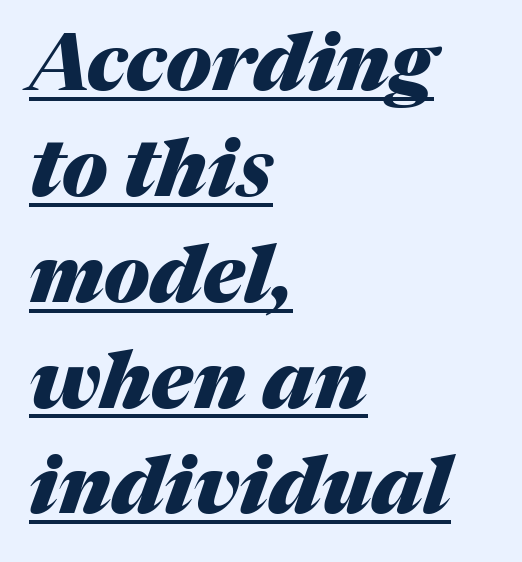
Typesetter's note: full bold, strokes at maximum text heaviness. Beneath each row of characters lies a ruled line. Students, observe: this is what conventionally led text looks like. Nobody touched the tracking dial on this one. This sample is left-justified, so line endings fall wherever the words run out.
